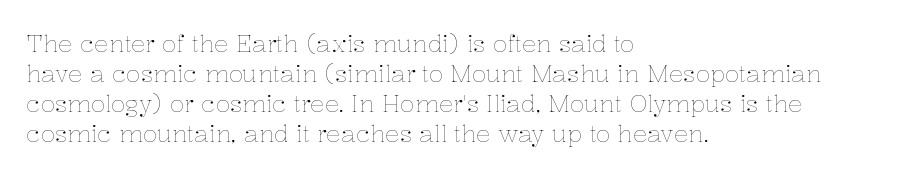
The image shows 24 px text type, upright; set left-aligned, normal line spacing (1.25x), normal letter spacing, not underlined.
